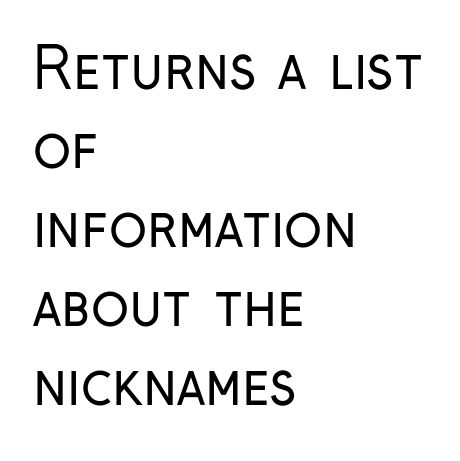
{"serif": "no", "italic": "no", "bold": "no", "weight": "regular", "width": "condensed", "stroke_contrast": "low", "x_height": "medium", "monospaced": "no", "underline": "no", "align": "left", "line_spacing": "normal", "line_spacing_ratio": 1.41, "letter_spacing": "normal", "letter_spacing_em": 0.0, "glyph_px": 56}
